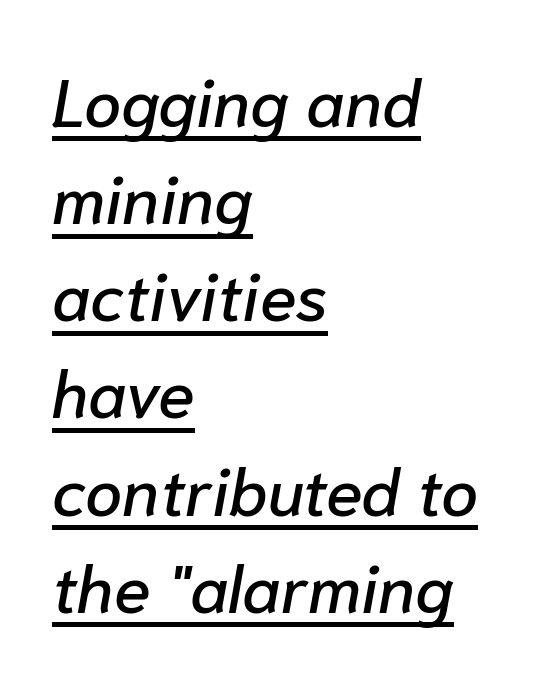
Q: Is the text italic (slanted)? A: Yes, it leans right by about 10 degrees.
Q: Is the text underlined? A: Yes.
Q: How is the paragraph aligned? A: Left-aligned.
Q: Is the spacing between letters normal or unusually wide? A: Normal.
Q: Is the spacing between lines tight, normal or loose? A: Normal.
Q: Width (condensed, normal, or wide)? A: Normal.
Q: Stroke contrast? A: Low.
Q: x-height? A: Medium.
Q: Monospaced? A: No.
